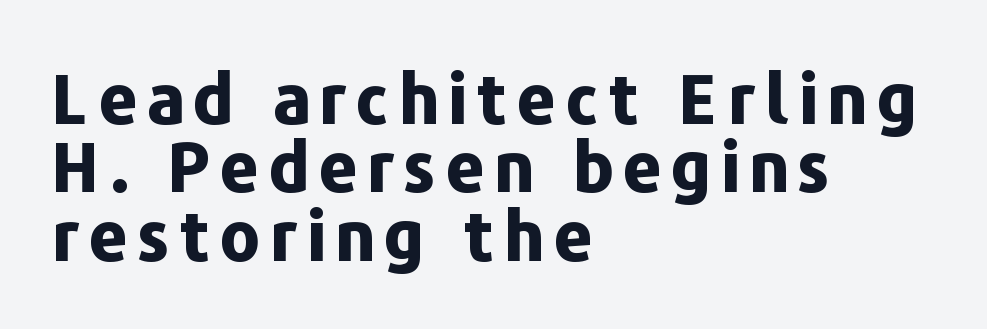
Q: Is the text bold? A: Yes.
Q: Is the text italic (slanted)? A: No, it is upright.
Q: Is the typeface a serif or a sans-serif typeface? A: Sans-serif.
Q: Is the text underlined? A: No.
Q: How is the paragraph aligned? A: Left-aligned.
Q: Is the spacing between lines tight, normal or loose? A: Tight.
Q: Width (condensed, normal, or wide)? A: Normal.
Q: Stroke contrast? A: Low.
Q: x-height? A: Medium.
Q: Monospaced? A: No.
